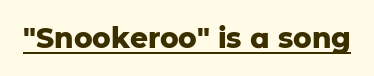
{"serif": "no", "italic": "no", "bold": "yes", "weight": "heavy", "width": "normal", "stroke_contrast": "low", "x_height": "medium", "monospaced": "no", "underline": "yes", "letter_spacing": "normal", "letter_spacing_em": 0.0, "glyph_px": 28}
